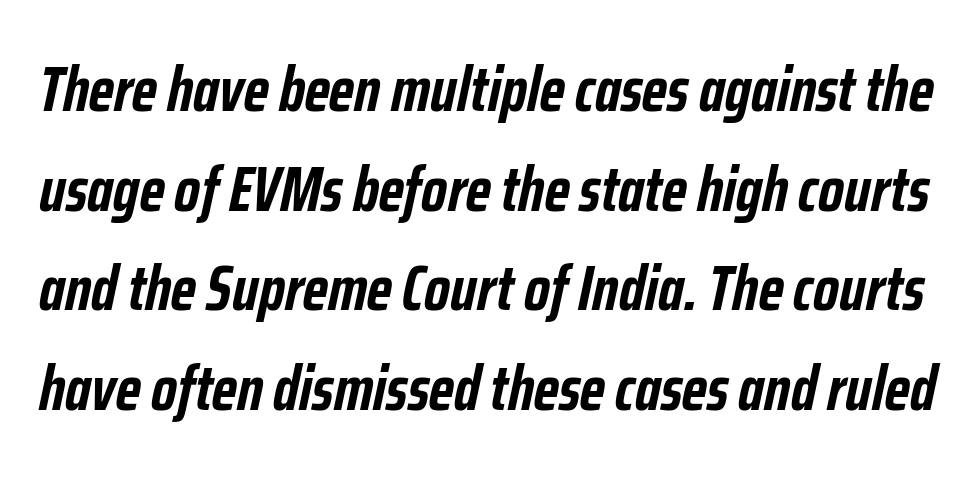
{"italic": "yes", "lean": "right", "slant_degrees": 12, "bold": "yes", "weight": "semibold", "width": "condensed", "stroke_contrast": "low", "x_height": "medium", "monospaced": "no", "underline": "no", "line_spacing": "normal", "line_spacing_ratio": 1.58, "letter_spacing": "normal", "letter_spacing_em": 0.0, "glyph_px": 63}
